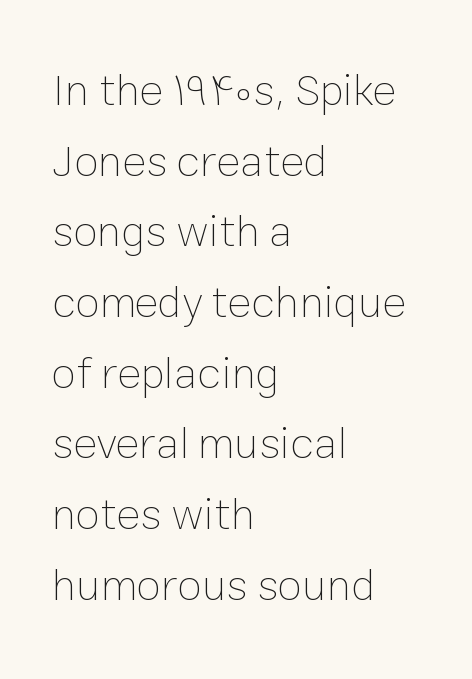
Inter-character spacing is left at the font's built-in metrics. Notice how the stems are strictly vertical — no italics here. Summary of weight: not heavy and not bold. This rendering uses left alignment, leaving the right contour irregular. Do the characters align in a grid? No, the font is proportional. Has an underline been added? It has not.
